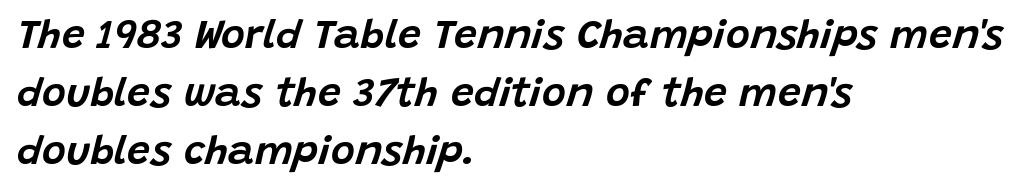
Standard letterfit; no display-style spreading of the glyphs. The typography opts for an oblique posture over an upright one. The area under the type is left untouched. Students, observe: this is what conventionally led text looks like. Do the characters align in a grid? No, the font is proportional. The typesetter chose a ragged-right arrangement here.
